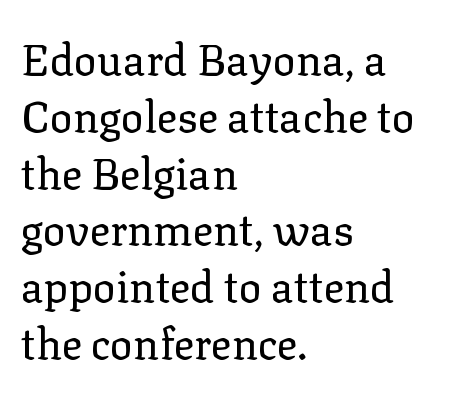
Q: Is the text bold? A: No.
Q: Is the text italic (slanted)? A: No, it is upright.
Q: Is the typeface a serif or a sans-serif typeface? A: Serif.
Q: Is the text underlined? A: No.
Q: How is the paragraph aligned? A: Left-aligned.
Q: Is the spacing between letters normal or unusually wide? A: Normal.
Q: Is the spacing between lines tight, normal or loose? A: Normal.
Q: Width (condensed, normal, or wide)? A: Normal.
Q: Stroke contrast? A: Low.
Q: x-height? A: Medium.
Q: Monospaced? A: No.
